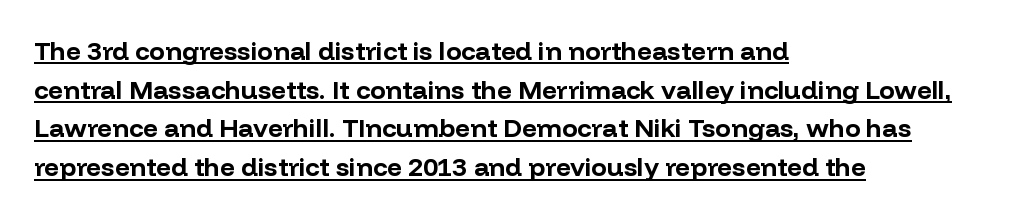
Each word holds together tightly as a unit, with standard inter-letter gaps. The specimen reads as upright at a glance. The strokes are fattened all the way to bold. Does the leading feel generous? No, just average. The lines are quadded left. Does a line run under the words? Yes, clearly.
